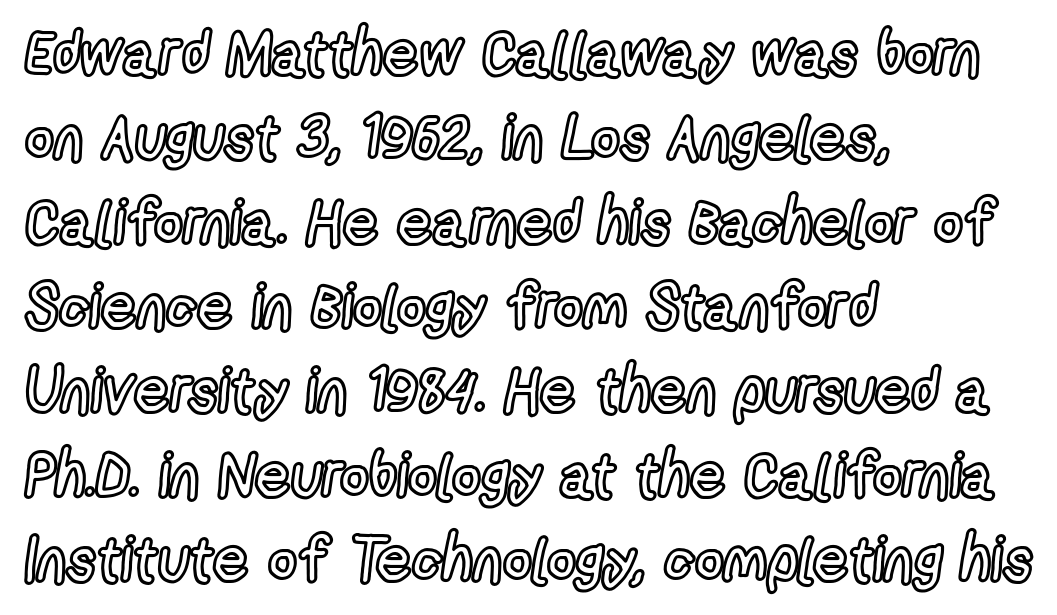
Q: Is the text italic (slanted)? A: Yes.
Q: Is the text underlined? A: No.
Q: How is the paragraph aligned? A: Left-aligned.
Q: Is the spacing between letters normal or unusually wide? A: Normal.
Q: Is the spacing between lines tight, normal or loose? A: Normal.
Q: Width (condensed, normal, or wide)? A: Condensed.
Q: x-height? A: Medium.
Q: Monospaced? A: No.
